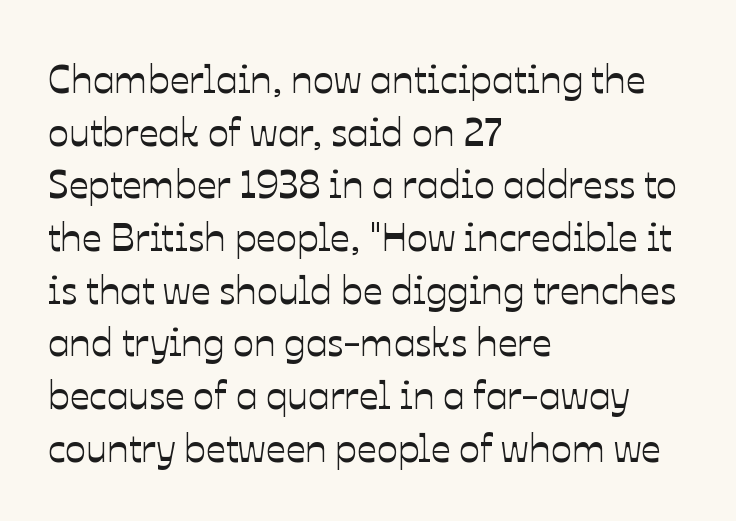
Q: Is the text italic (slanted)? A: No, it is upright.
Q: Is the text underlined? A: No.
Q: How is the paragraph aligned? A: Left-aligned.
Q: Is the spacing between letters normal or unusually wide? A: Normal.
Q: Is the spacing between lines tight, normal or loose? A: Normal.
Q: Width (condensed, normal, or wide)? A: Normal.
Q: Stroke contrast? A: Low.
Q: x-height? A: Medium.
Q: Monospaced? A: No.
